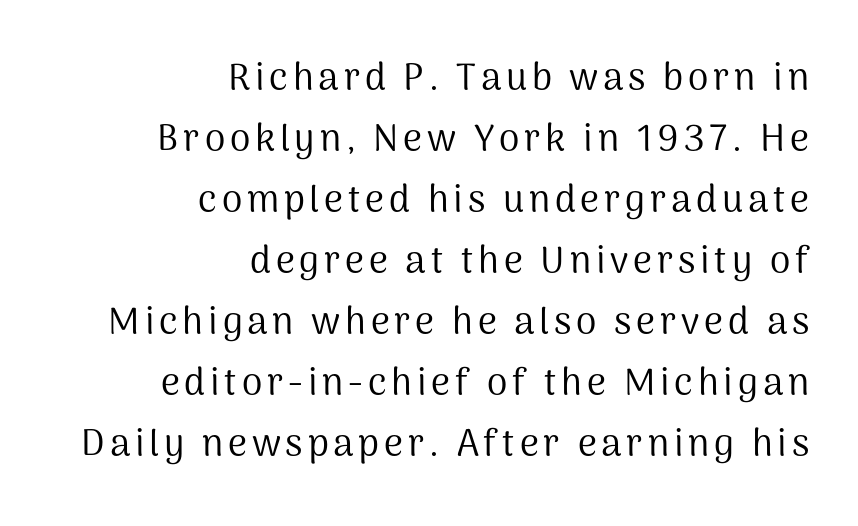
The image shows 37 px regular-weight sans-serif type, upright; set right-aligned, normal line spacing (1.65x), not underlined; medium stroke contrast and a medium x-height.
